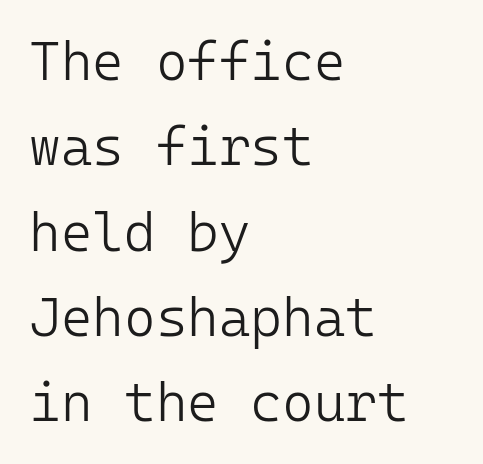
Q: Is the text bold? A: No.
Q: Is the text italic (slanted)? A: No, it is upright.
Q: Is the typeface a serif or a sans-serif typeface? A: Sans-serif.
Q: Is the text underlined? A: No.
Q: How is the paragraph aligned? A: Left-aligned.
Q: Is the spacing between letters normal or unusually wide? A: Normal.
Q: Is the spacing between lines tight, normal or loose? A: Normal.
Q: Width (condensed, normal, or wide)? A: Normal.
Q: Stroke contrast? A: Low.
Q: x-height? A: Medium.
Q: Monospaced? A: Yes.
